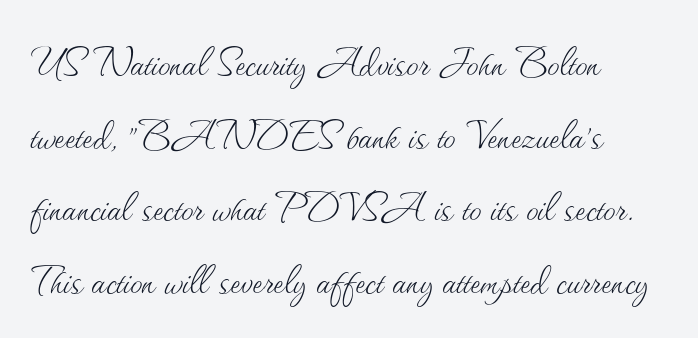
The image shows 49 px thin type; set left-aligned, normal line spacing (1.48x), normal letter spacing, not underlined; medium stroke contrast and a small x-height.
